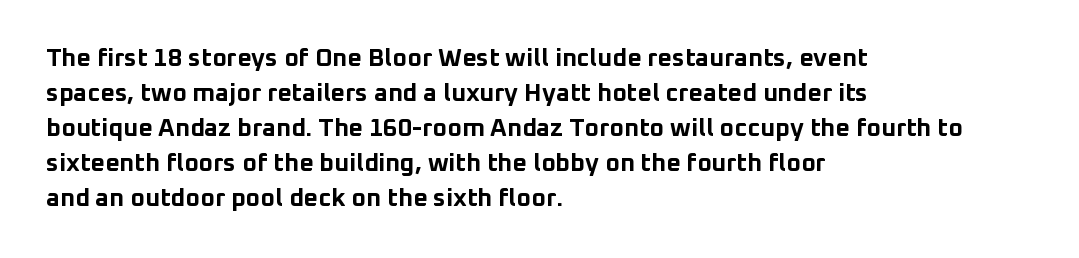
Nope, not italic — everything's standing straight. Regular leading. Teacher's note: observe the even left margin — that is flush-left alignment. The space beneath each line is pristine and unruled. Glyph-to-glyph distance matches everyday printed text.
